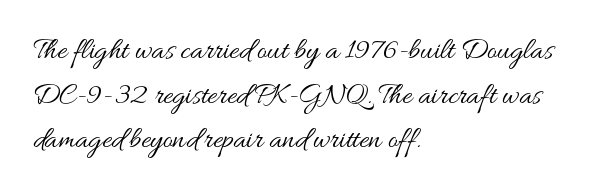
The image shows 30 px regular-weight, wide type; set left-aligned, normal line spacing (1.49x), normal letter spacing, not underlined; medium stroke contrast and a small x-height.
